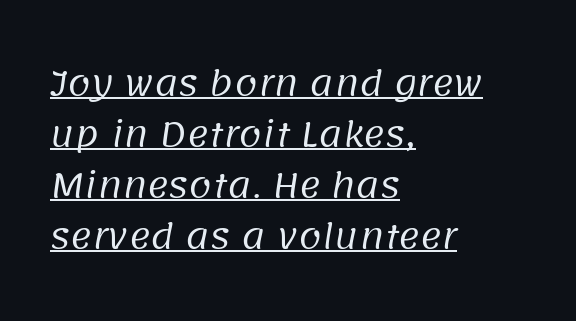
{"serif": "no", "bold": "no", "weight": "regular", "width": "normal", "stroke_contrast": "low", "x_height": "large", "monospaced": "no", "underline": "yes", "align": "left", "line_spacing": "normal", "line_spacing_ratio": 1.55, "letter_spacing": "normal", "letter_spacing_em": 0.0, "glyph_px": 33}
